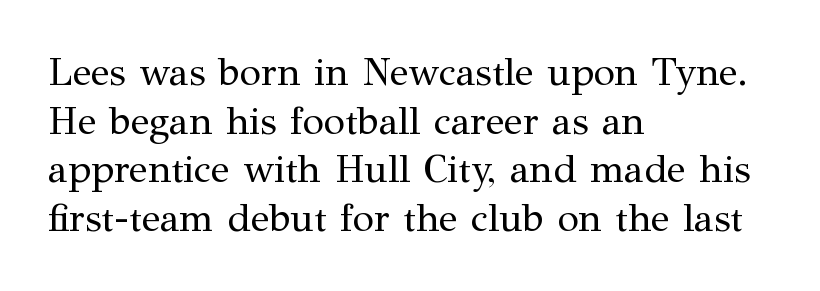
No extra ink here — the face is not bold. Glyph-to-glyph distance matches everyday printed text. Posture: straight, roman, zero tilt. Unmarked baselines from the first word to the last. Caption: multi-line text, flush left, ragged right.
